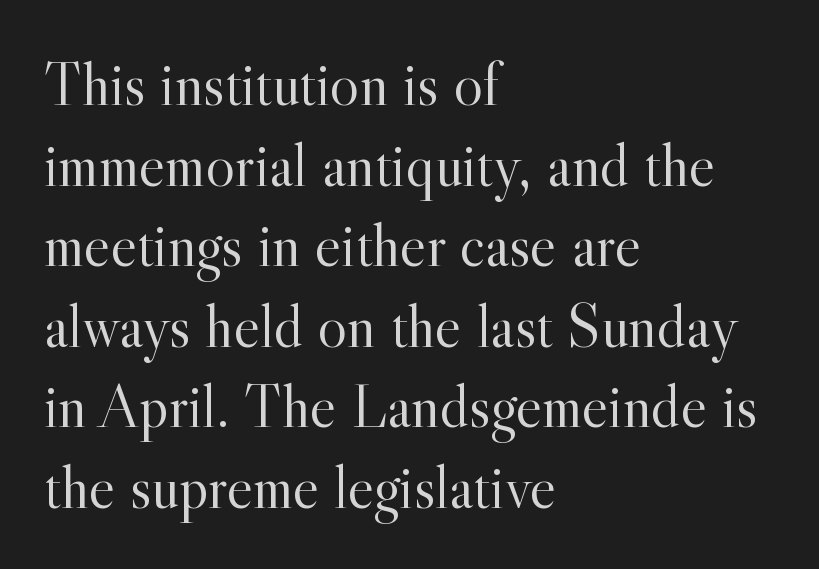
Q: Is the text bold? A: No.
Q: Is the text italic (slanted)? A: No, it is upright.
Q: Is the typeface a serif or a sans-serif typeface? A: Serif.
Q: Is the text underlined? A: No.
Q: How is the paragraph aligned? A: Left-aligned.
Q: Is the spacing between letters normal or unusually wide? A: Normal.
Q: Is the spacing between lines tight, normal or loose? A: Normal.
Q: Width (condensed, normal, or wide)? A: Normal.
Q: x-height? A: Small.
Q: Monospaced? A: No.
